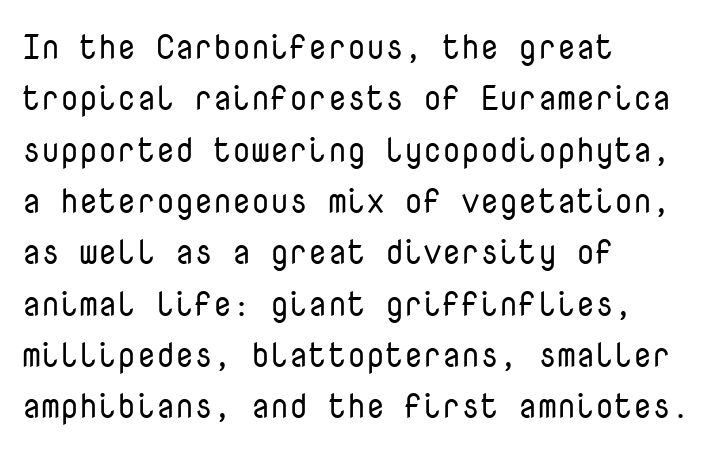
Q: Is the text bold? A: No.
Q: Is the text italic (slanted)? A: No, it is upright.
Q: Is the typeface a serif or a sans-serif typeface? A: Sans-serif.
Q: Is the text underlined? A: No.
Q: How is the paragraph aligned? A: Left-aligned.
Q: Is the spacing between letters normal or unusually wide? A: Normal.
Q: Is the spacing between lines tight, normal or loose? A: Normal.
Q: Width (condensed, normal, or wide)? A: Normal.
Q: Stroke contrast? A: Low.
Q: x-height? A: Medium.
Q: Monospaced? A: Yes.
